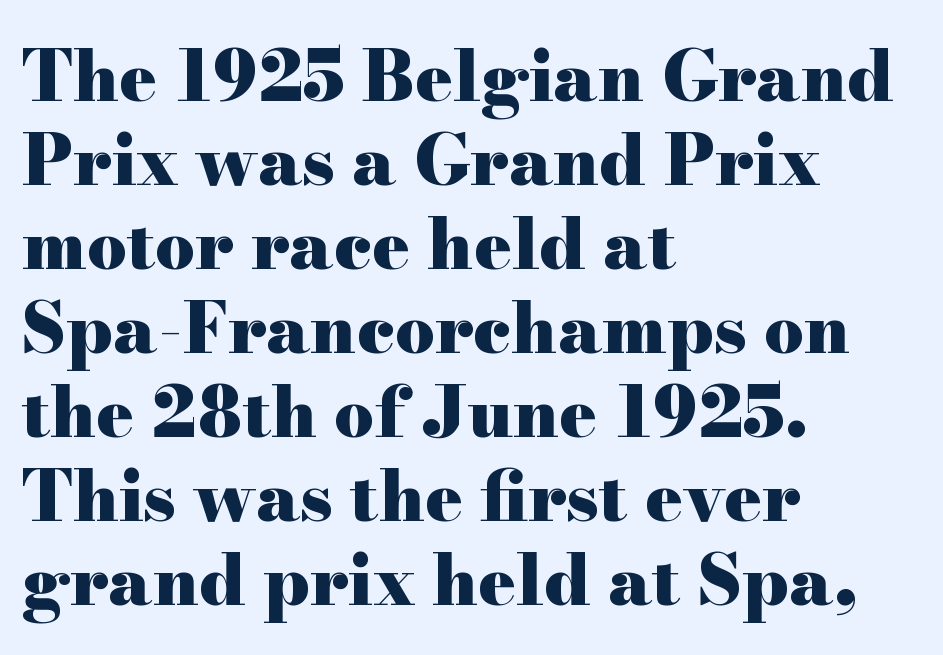
Letter spacing: default. Each letter keeps its own natural width here, so spacing adapts to shape. Is there any slant? The stems are plumb. The area under the type is left untouched. Students, this is bold: see how much ink each stroke carries. A student would call this left alignment; a typographer would say flush left, rag right.
